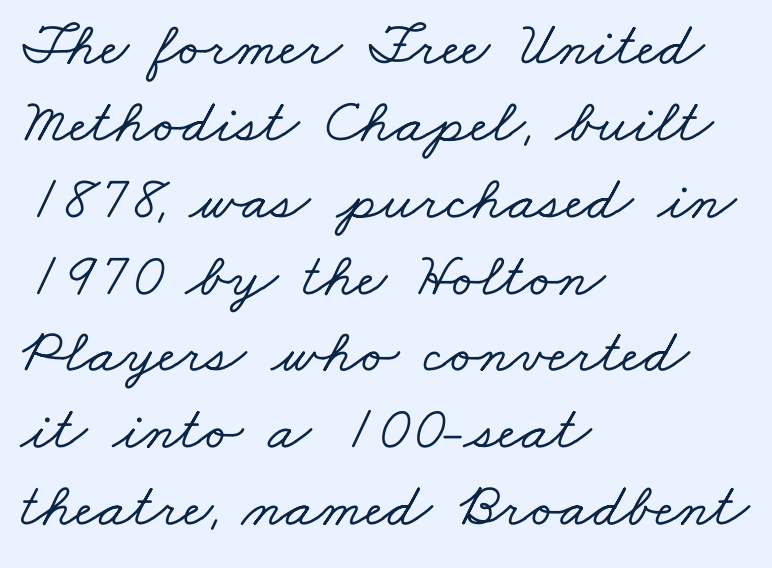
The image shows 63 px wide serif type; set left-aligned, line spacing 1.22x, normal letter spacing, not underlined; low stroke contrast and a small x-height.
